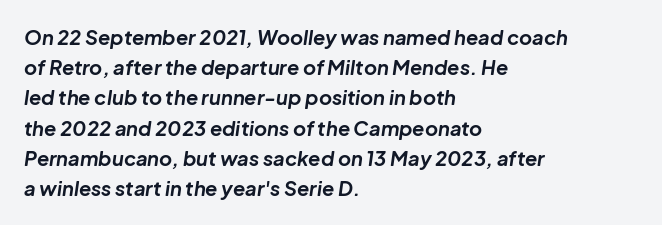
Q: Is the text bold? A: Yes.
Q: Is the text italic (slanted)? A: Yes, it leans right by about 8 degrees.
Q: Is the text underlined? A: No.
Q: How is the paragraph aligned? A: Left-aligned.
Q: Is the spacing between letters normal or unusually wide? A: Normal.
Q: Is the spacing between lines tight, normal or loose? A: Normal.
